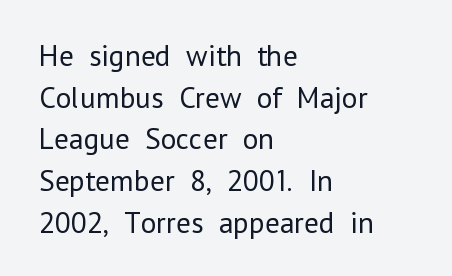
Q: Is the text bold? A: No.
Q: Is the text italic (slanted)? A: No, it is upright.
Q: Is the typeface a serif or a sans-serif typeface? A: Sans-serif.
Q: Is the text underlined? A: No.
Q: How is the paragraph aligned? A: Left-aligned.
Q: Is the spacing between letters normal or unusually wide? A: Normal.
Q: Is the spacing between lines tight, normal or loose? A: Normal.
Q: Width (condensed, normal, or wide)? A: Normal.
Q: Stroke contrast? A: Low.
Q: x-height? A: Medium.
Q: Monospaced? A: No.
